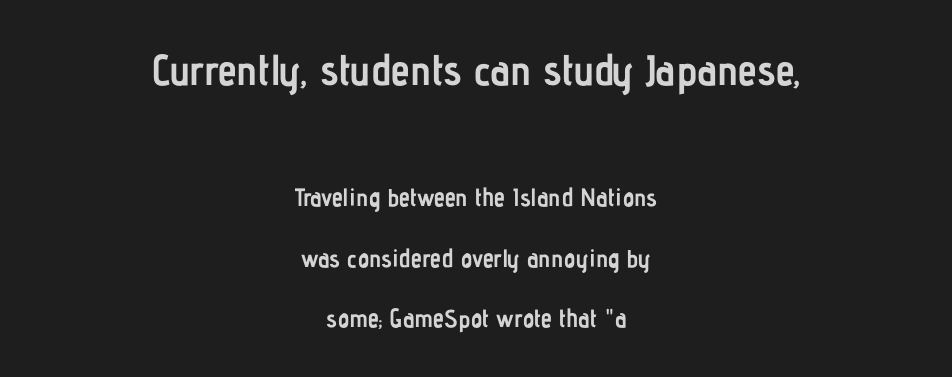
The image shows 43 px semibold, condensed sans-serif type, upright; set centered, loose line spacing (2.42x), normal letter spacing, not underlined; the first (top) block is 1.72x larger; low stroke contrast and a medium x-height.
